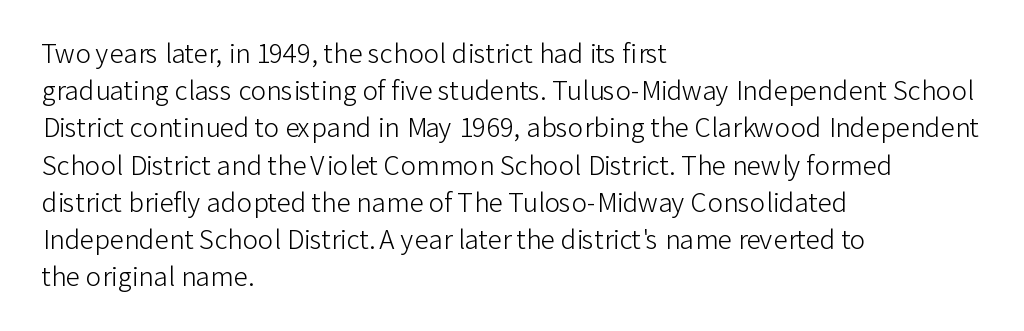
The image shows 26 px text type, upright; set left-aligned, normal line spacing (1.43x), normal letter spacing, not underlined.
